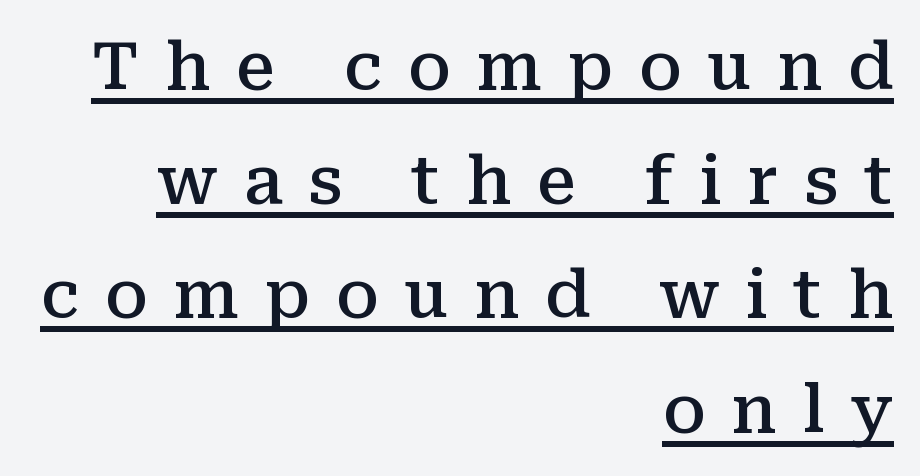
Q: Is the text bold? A: Semi-bold.
Q: Is the text italic (slanted)? A: No, it is upright.
Q: Is the typeface a serif or a sans-serif typeface? A: Serif.
Q: Is the text underlined? A: Yes.
Q: How is the paragraph aligned? A: Right-aligned.
Q: Is the spacing between letters normal or unusually wide? A: Unusually wide.
Q: Width (condensed, normal, or wide)? A: Normal.
Q: Stroke contrast? A: Medium.
Q: x-height? A: Medium.
Q: Monospaced? A: No.
